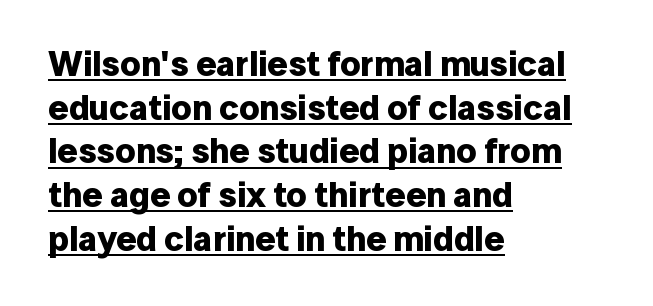
{"serif": "no", "italic": "no", "bold": "yes", "weight": "bold", "width": "normal", "stroke_contrast": "low", "x_height": "medium", "monospaced": "no", "underline": "yes", "align": "left", "line_spacing": "normal", "line_spacing_ratio": 1.25, "letter_spacing": "normal", "letter_spacing_em": 0.0, "glyph_px": 35}
